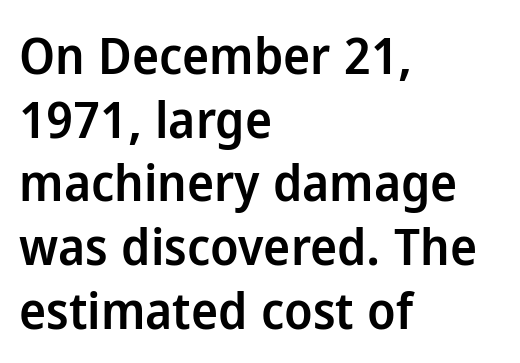
{"serif": "no", "italic": "no", "bold": "semi", "weight": "semibold", "width": "normal", "stroke_contrast": "low", "x_height": "medium", "monospaced": "no", "underline": "no", "align": "left", "line_spacing": "normal", "line_spacing_ratio": 1.25, "letter_spacing": "normal", "letter_spacing_em": 0.0, "glyph_px": 51}
